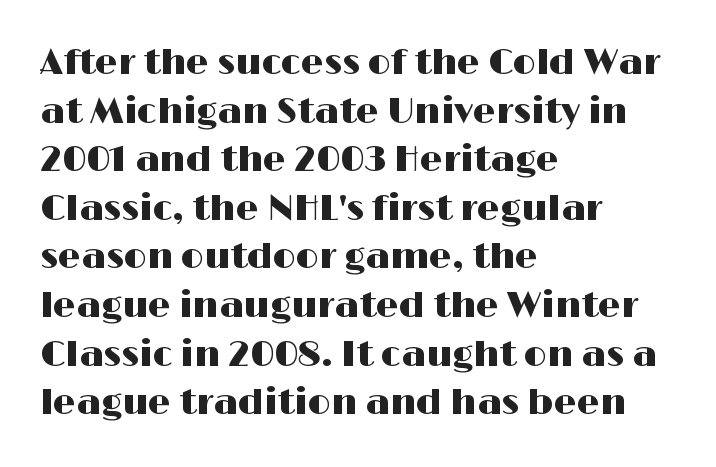
{"serif": "no", "italic": "no", "width": "wide", "stroke_contrast": "high", "x_height": "medium", "monospaced": "no", "underline": "no", "align": "left", "line_spacing": "normal", "line_spacing_ratio": 1.35, "letter_spacing": "normal", "letter_spacing_em": 0.0, "glyph_px": 36}
